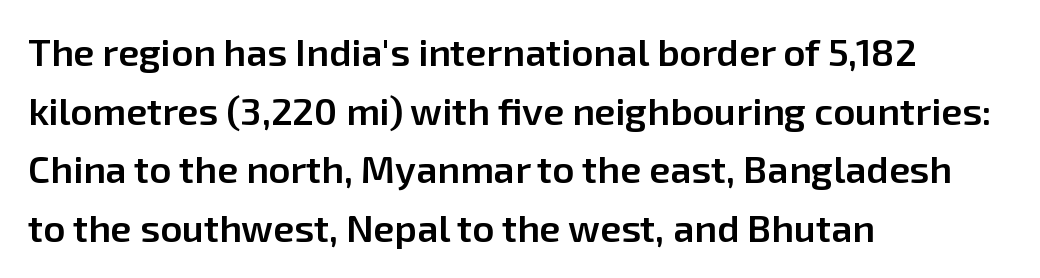
These words are printed semibold, heavier than regular yet not bold. If you drew a ruler down the left edge, every line would touch it. The passage shown is not underscored anywhere. Regarding leading, the lines here are spaced in the standard way. Ordinary non-slanted type is in use.
